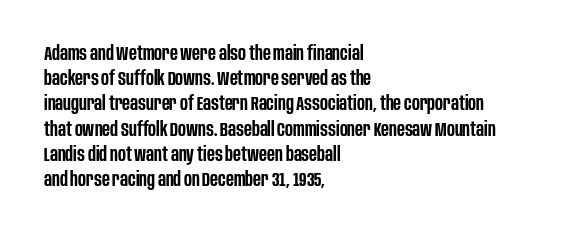
The image shows 20 px text type, upright; set left-aligned, normal line spacing (1.26x), normal letter spacing, not underlined.
